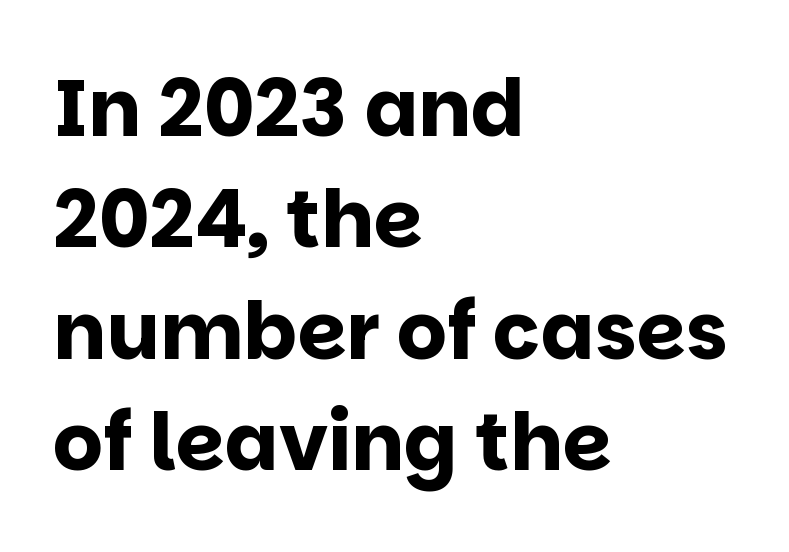
The image shows 79 px bold sans-serif type, upright; set left-aligned, normal line spacing (1.41x), normal letter spacing, not underlined; low stroke contrast and a large x-height.
